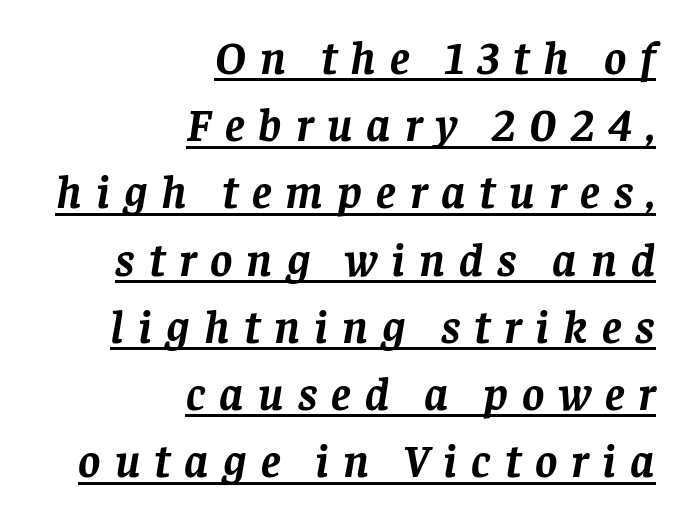
Q: Is the text bold? A: Yes.
Q: Is the text italic (slanted)? A: Yes, it leans right by about 8 degrees.
Q: Is the typeface a serif or a sans-serif typeface? A: Serif.
Q: Is the text underlined? A: Yes.
Q: How is the paragraph aligned? A: Right-aligned.
Q: Is the spacing between letters normal or unusually wide? A: Unusually wide.
Q: Is the spacing between lines tight, normal or loose? A: Normal.
Q: Width (condensed, normal, or wide)? A: Normal.
Q: Stroke contrast? A: Low.
Q: x-height? A: Large.
Q: Monospaced? A: No.
